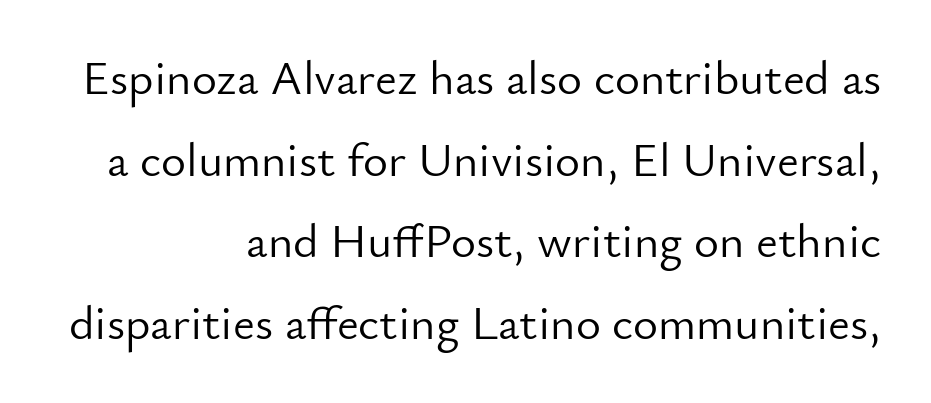
The characters are drawn with everyday or finer stroke widths. Rule under the text: the space is simply empty. Caption: multi-line text, flush right, ragged left. Between one letter and the next there's only the usual sliver of space. Vertical spacing — default. A typesetter would call this proportional, since set widths differ per character.
